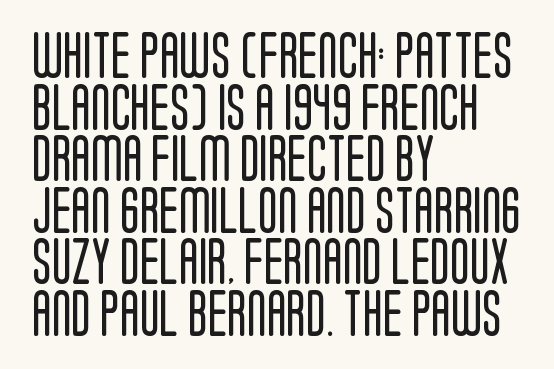
{"serif": "no", "italic": "no", "bold": "no", "weight": "regular", "width": "condensed", "stroke_contrast": "low", "x_height": "large", "monospaced": "no", "underline": "no", "align": "left", "line_spacing": "tight", "line_spacing_ratio": 1.12, "letter_spacing": "normal", "letter_spacing_em": 0.0, "glyph_px": 46}
